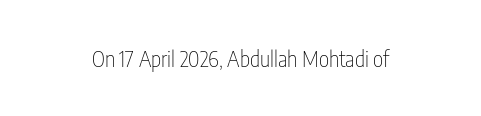
The space directly below the letters is spotless. Quick note: not italic, upright. The line texture is even and compact thanks to regular tracking. These glyphs show unthickened strokes, regular width or finer.
